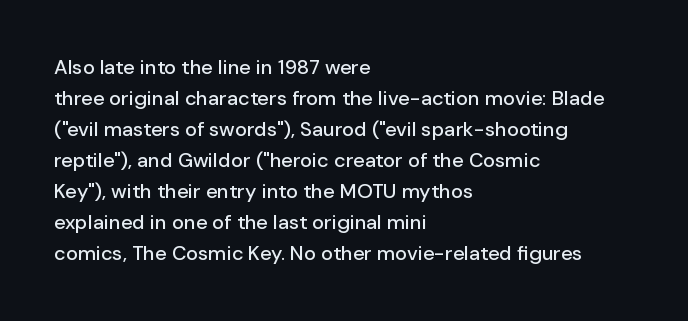
The image shows 20 px text type, upright; set left-aligned, normal line spacing (1.55x), normal letter spacing, not underlined.
